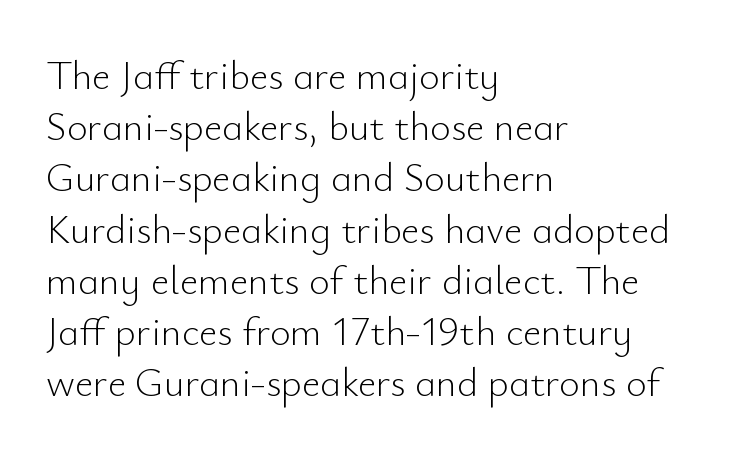
The image shows 40 px light sans-serif type, upright; set left-aligned, normal line spacing (1.28x), normal letter spacing, not underlined; low stroke contrast and a small x-height.
